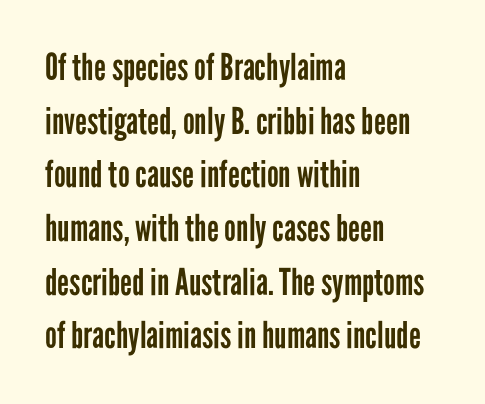
{"serif": "no", "italic": "no", "bold": "no", "weight": "regular", "width": "condensed", "stroke_contrast": "low", "x_height": "medium", "monospaced": "no", "underline": "no", "align": "left", "line_spacing": "normal", "line_spacing_ratio": 1.45, "letter_spacing": "normal", "letter_spacing_em": 0.0, "glyph_px": 37}
